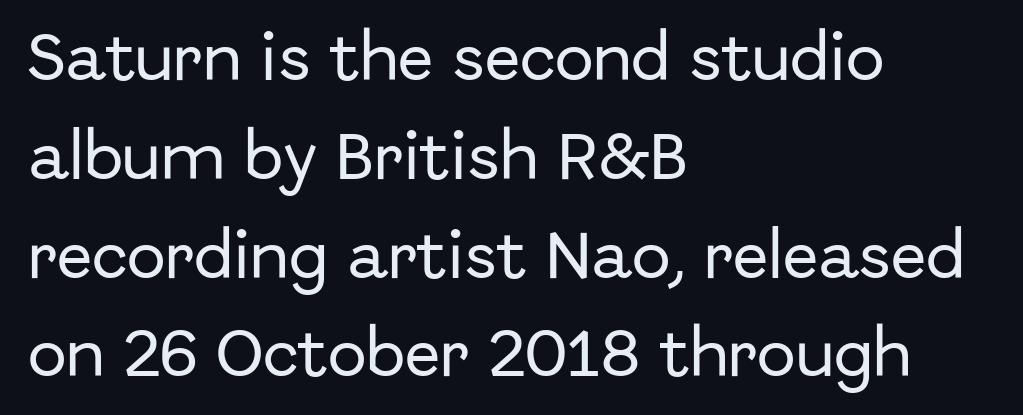
The image shows 52 px sans-serif type, upright; set left-aligned, loose line spacing (1.9x), normal letter spacing, not underlined; low stroke contrast and a medium x-height.
